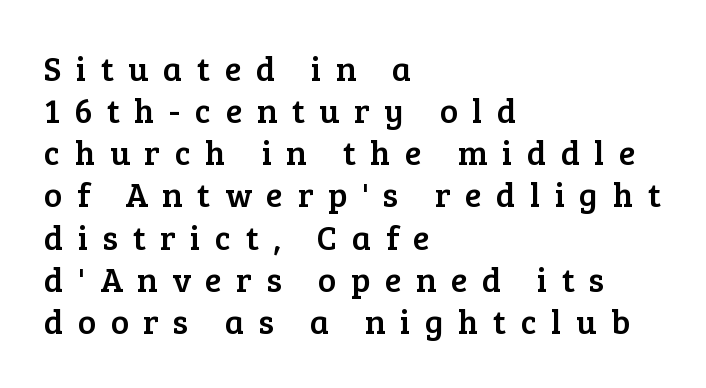
Tracking here is generous; glyphs stand well apart from one another. Check where the strokes stop: tiny serifs finish them off. The paragraph shown leans on its left margin. The specimen reads as upright at a glance. Think of a printed novel: that variable character pitch is what you see here.
